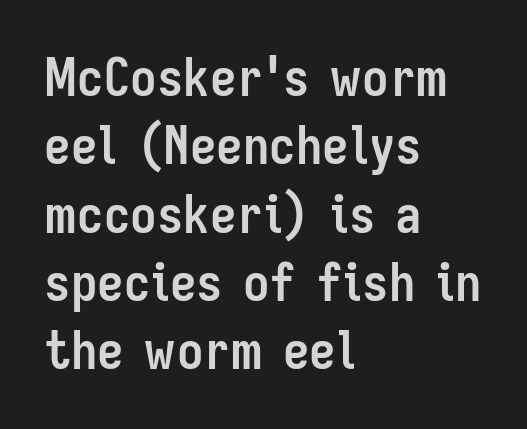
Q: Is the text bold? A: Yes.
Q: Is the text italic (slanted)? A: No, it is upright.
Q: Is the typeface a serif or a sans-serif typeface? A: Sans-serif.
Q: Is the text underlined? A: No.
Q: How is the paragraph aligned? A: Left-aligned.
Q: Is the spacing between letters normal or unusually wide? A: Normal.
Q: Is the spacing between lines tight, normal or loose? A: Normal.
Q: Width (condensed, normal, or wide)? A: Condensed.
Q: Stroke contrast? A: Low.
Q: x-height? A: Medium.
Q: Monospaced? A: No.
